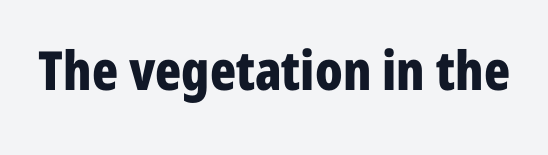
Q: Is the text bold? A: Yes.
Q: Is the text italic (slanted)? A: No, it is upright.
Q: Is the typeface a serif or a sans-serif typeface? A: Sans-serif.
Q: Is the text underlined? A: No.
Q: Is the spacing between letters normal or unusually wide? A: Normal.
Q: Width (condensed, normal, or wide)? A: Condensed.
Q: Stroke contrast? A: Low.
Q: x-height? A: Medium.
Q: Monospaced? A: No.
